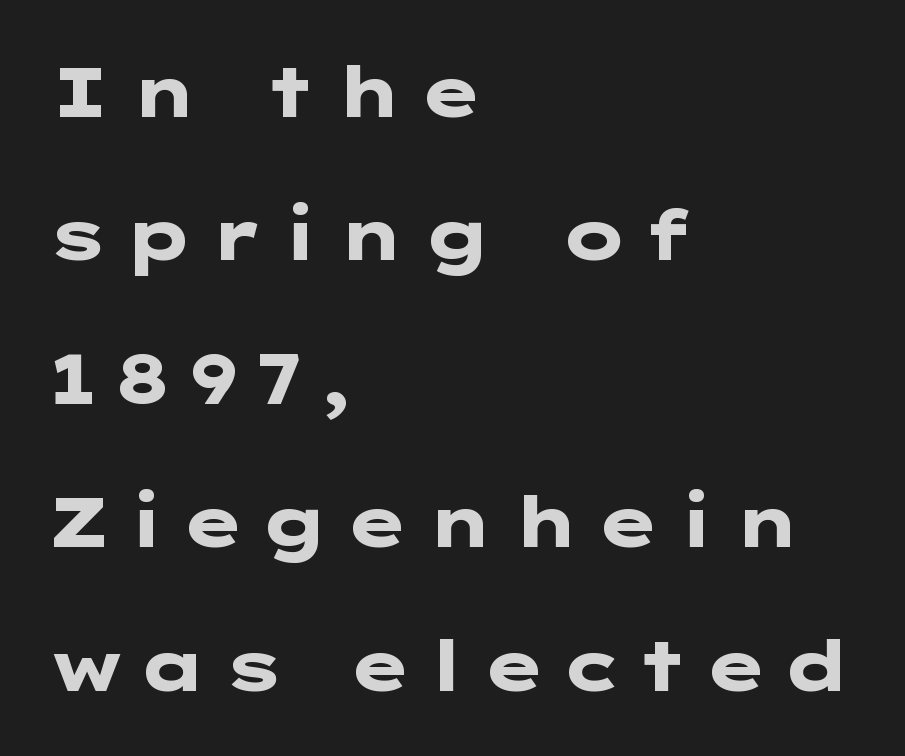
{"serif": "no", "italic": "no", "bold": "yes", "weight": "heavy", "width": "wide", "stroke_contrast": "low", "x_height": "medium", "underline": "no", "align": "left", "line_spacing": "loose", "line_spacing_ratio": 2.05, "glyph_px": 70}
